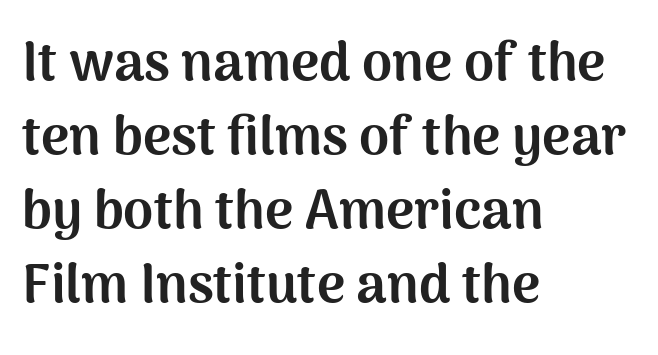
No feet cap the strokes, marking this as sans-serif type. Plenty of ink on the page — the face is bold. The passage shown is typed in a proportional face where columns would drift. Students, observe: this is what conventionally led text looks like.
